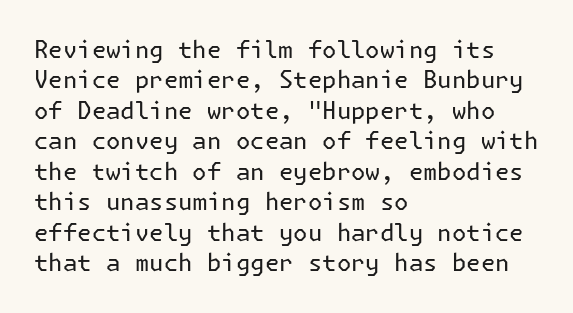
{"italic": "no", "bold": "no", "underline": "no", "align": "left", "line_spacing": "normal", "line_spacing_ratio": 1.27, "letter_spacing": "normal", "letter_spacing_em": 0.0, "glyph_px": 24}
